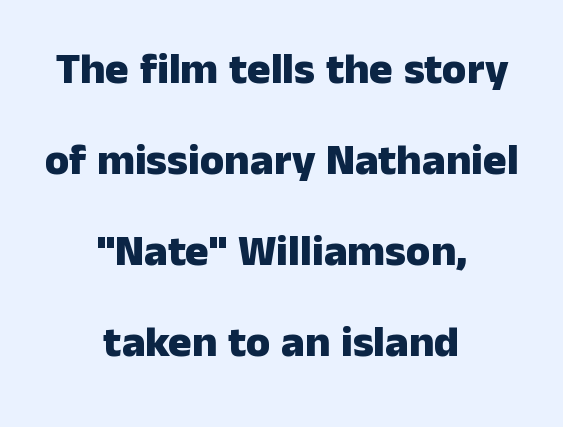
Q: Is the text bold? A: Yes.
Q: Is the text italic (slanted)? A: No, it is upright.
Q: Is the typeface a serif or a sans-serif typeface? A: Sans-serif.
Q: Is the text underlined? A: No.
Q: How is the paragraph aligned? A: Centered.
Q: Is the spacing between letters normal or unusually wide? A: Normal.
Q: Is the spacing between lines tight, normal or loose? A: Loose.
Q: Width (condensed, normal, or wide)? A: Normal.
Q: Stroke contrast? A: Low.
Q: x-height? A: Medium.
Q: Monospaced? A: No.
